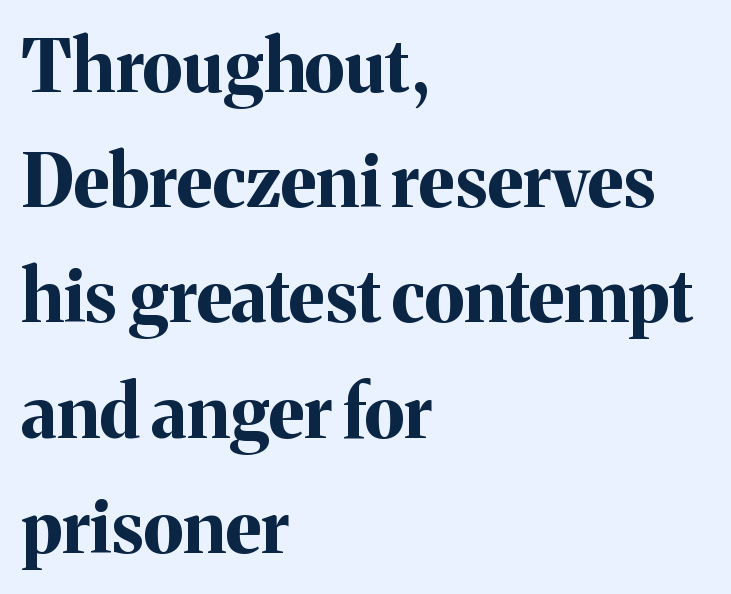
The image shows 72 px bold serif type, upright; set left-aligned, normal line spacing (1.6x), normal letter spacing, not underlined; medium stroke contrast and a medium x-height.
